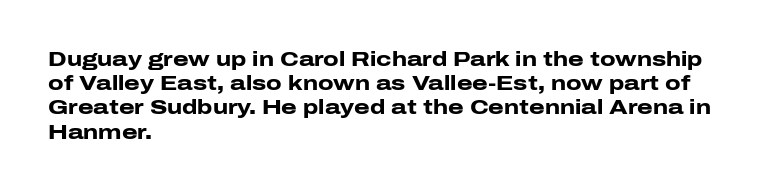
{"italic": "no", "bold": "yes", "underline": "no", "align": "left", "line_spacing_ratio": 1.21, "letter_spacing": "normal", "letter_spacing_em": 0.0, "glyph_px": 20}
